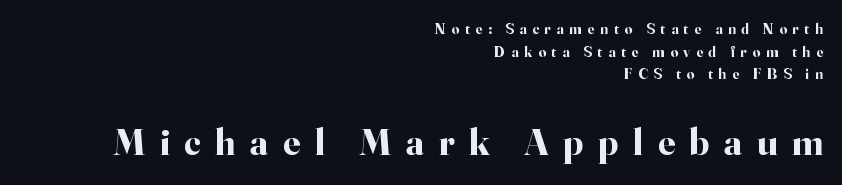
The gaps between neighbouring characters are conspicuously large. A flush-right, rag-left setting is used for this passage. The letters carry serifs — small finishing strokes at the ends of their stems. Upright lettering throughout.
